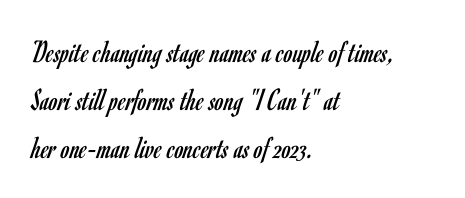
Q: Is the text bold? A: No.
Q: Is the text italic (slanted)? A: Yes.
Q: Is the typeface a serif or a sans-serif typeface? A: Sans-serif.
Q: Is the text underlined? A: No.
Q: How is the paragraph aligned? A: Left-aligned.
Q: Is the spacing between letters normal or unusually wide? A: Normal.
Q: Is the spacing between lines tight, normal or loose? A: Normal.
Q: Width (condensed, normal, or wide)? A: Condensed.
Q: Stroke contrast? A: Low.
Q: x-height? A: Small.
Q: Monospaced? A: No.
